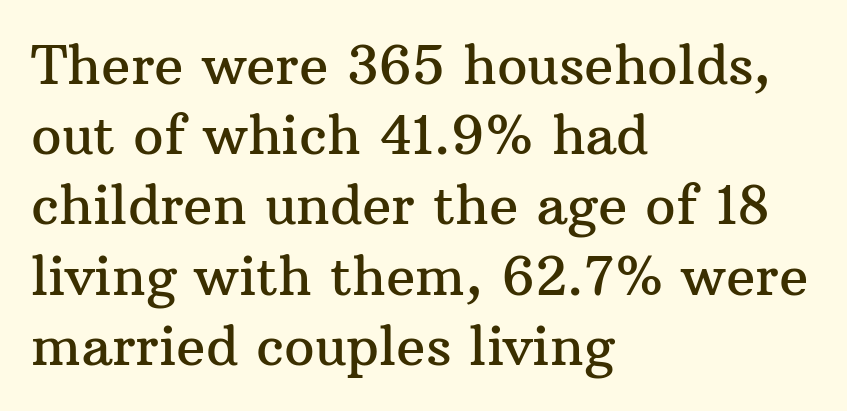
There is no visible air inserted between adjacent glyphs. A roman cut, with each character standing at attention. The gap between lines stays unmarked. The face used here is proportionally spaced, like ordinary book or web type. Alignment: flush left.
